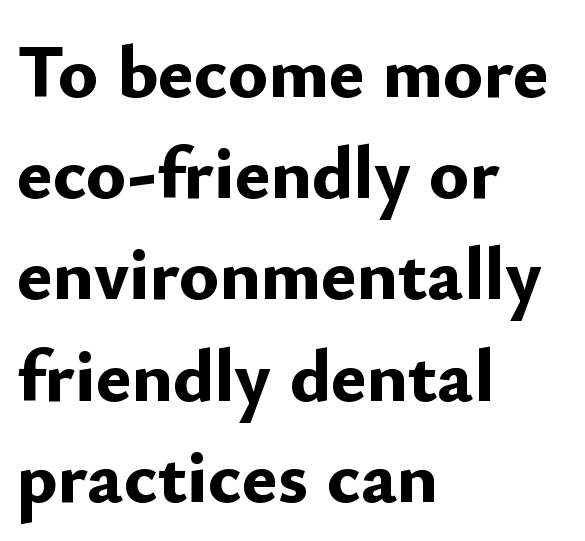
Q: Is the text bold? A: Yes.
Q: Is the text italic (slanted)? A: No, it is upright.
Q: Is the typeface a serif or a sans-serif typeface? A: Sans-serif.
Q: Is the text underlined? A: No.
Q: How is the paragraph aligned? A: Left-aligned.
Q: Is the spacing between letters normal or unusually wide? A: Normal.
Q: Is the spacing between lines tight, normal or loose? A: Normal.
Q: Width (condensed, normal, or wide)? A: Normal.
Q: Stroke contrast? A: Low.
Q: x-height? A: Small.
Q: Monospaced? A: No.
